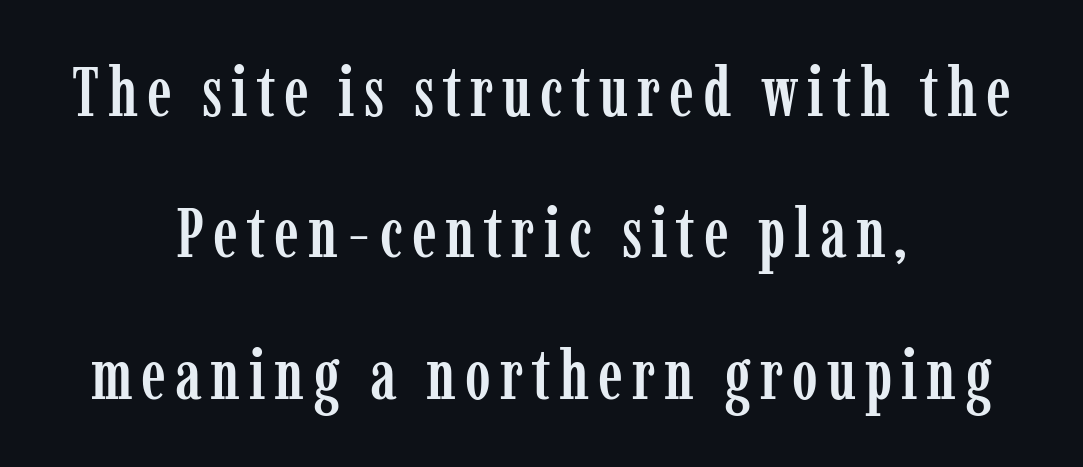
The image shows 69 px condensed serif type, upright; set centered, loose line spacing (2.05x), not underlined; low stroke contrast and a medium x-height.
